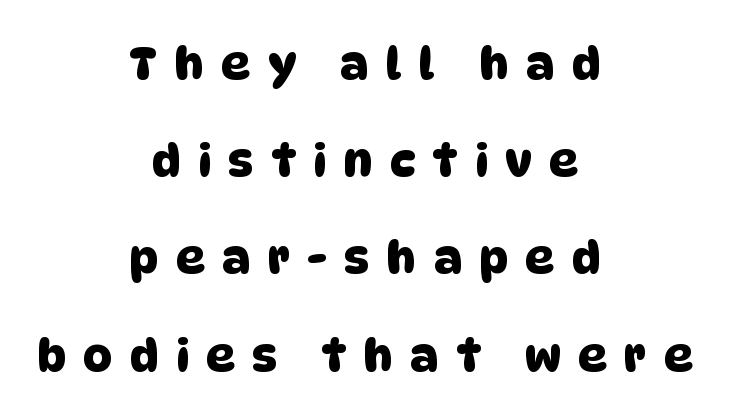
Q: Is the typeface a serif or a sans-serif typeface? A: Sans-serif.
Q: Is the text underlined? A: No.
Q: How is the paragraph aligned? A: Centered.
Q: Is the spacing between letters normal or unusually wide? A: Unusually wide.
Q: Is the spacing between lines tight, normal or loose? A: Loose.
Q: Width (condensed, normal, or wide)? A: Normal.
Q: Stroke contrast? A: Low.
Q: x-height? A: Large.
Q: Monospaced? A: No.
